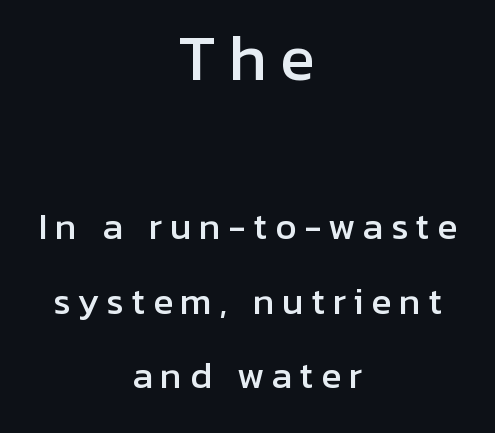
The image shows 60 px sans-serif type, upright; set centered, loose line spacing (2.19x), unusually wide letter spacing (+0.22 em), not underlined; the first (top) block is 1.76x larger; low stroke contrast and a medium x-height.
